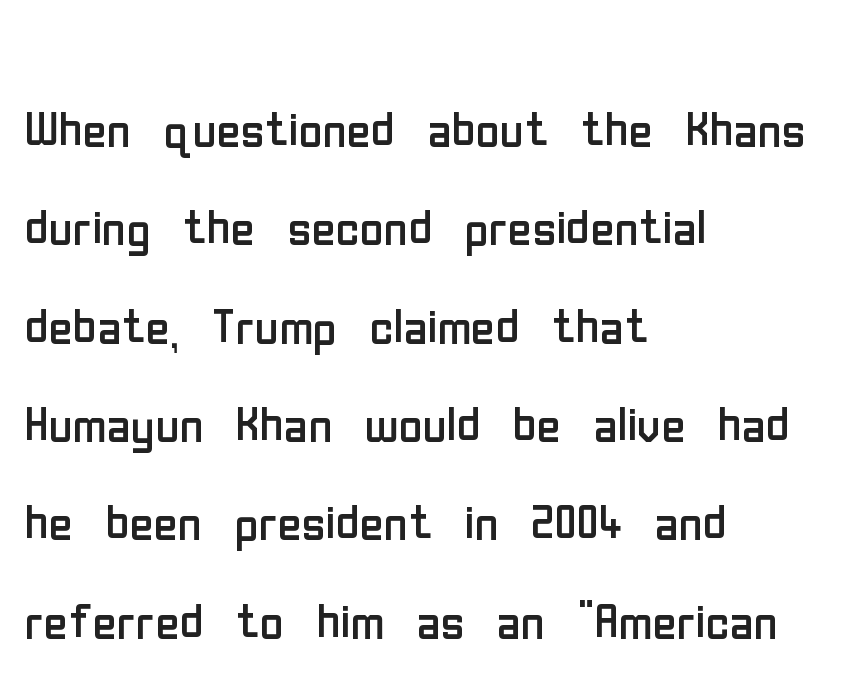
{"serif": "no", "italic": "no", "bold": "no", "weight": "regular", "width": "condensed", "stroke_contrast": "low", "x_height": "medium", "monospaced": "no", "underline": "no", "align": "left", "line_spacing": "normal", "line_spacing_ratio": 1.49, "letter_spacing": "normal", "letter_spacing_em": 0.0, "glyph_px": 66}
